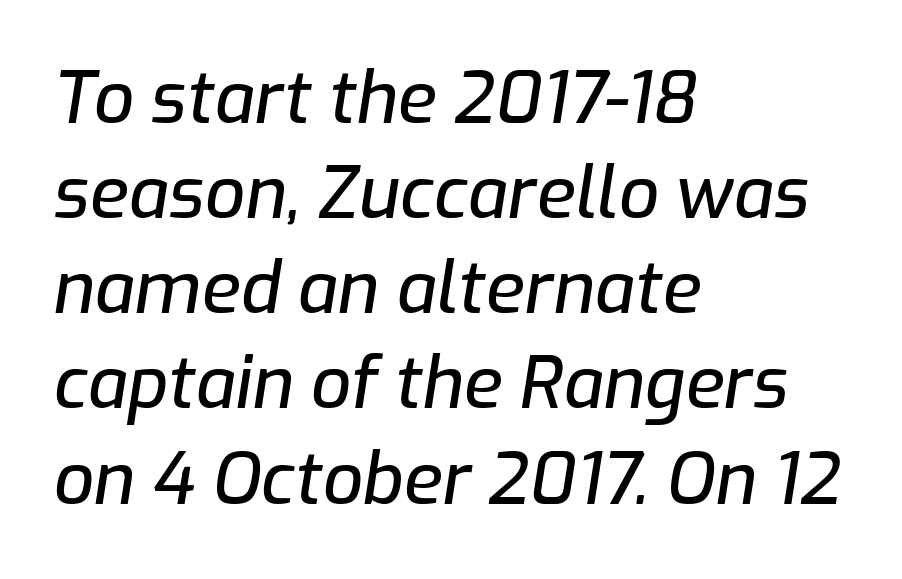
Q: Is the text italic (slanted)? A: Yes, it leans right by about 9 degrees.
Q: Is the text underlined? A: No.
Q: How is the paragraph aligned? A: Left-aligned.
Q: Is the spacing between letters normal or unusually wide? A: Normal.
Q: Is the spacing between lines tight, normal or loose? A: Normal.
Q: Width (condensed, normal, or wide)? A: Normal.
Q: Stroke contrast? A: Low.
Q: x-height? A: Medium.
Q: Monospaced? A: No.
